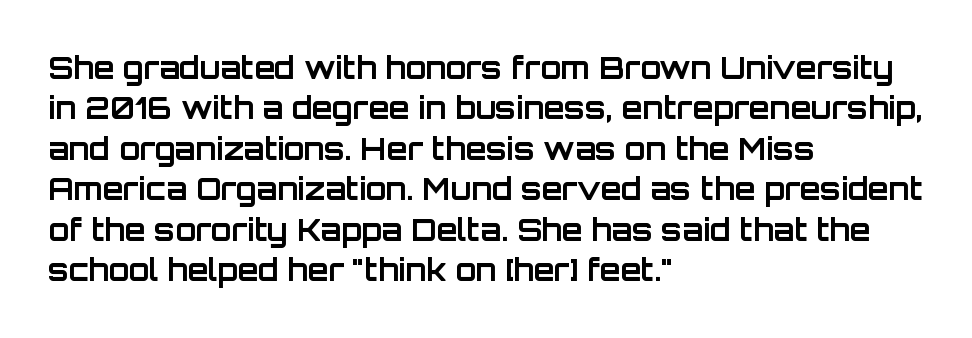
{"serif": "no", "italic": "no", "bold": "yes", "weight": "bold", "width": "normal", "stroke_contrast": "low", "x_height": "large", "monospaced": "no", "underline": "no", "align": "left", "line_spacing": "normal", "line_spacing_ratio": 1.35, "letter_spacing": "normal", "letter_spacing_em": 0.0, "glyph_px": 30}
